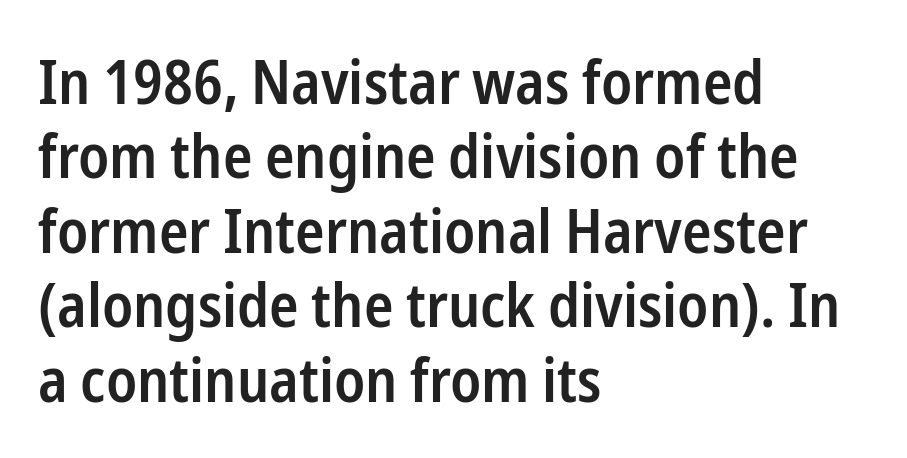
The area under the type is left untouched. Tracking here is standard; glyphs follow each other at the usual distance. Regarding serifs, this sample does without them. Quick note: not italic, upright.
